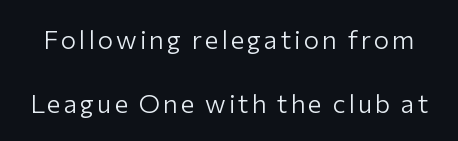
The image shows 26 px text type, upright; set loose line spacing (2.46x), not underlined.
